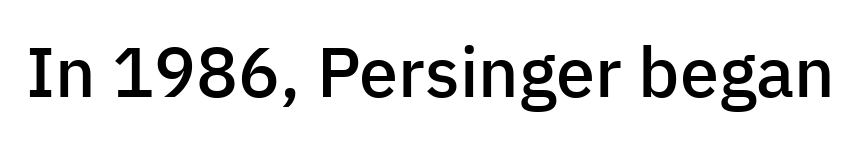
The designer went with a sans here, leaving each stem footless. The specimen reads as upright at a glance. Look at the tracking — it's just the regular setting, nothing added. You could not count columns in this text — the font is proportionally spaced.
